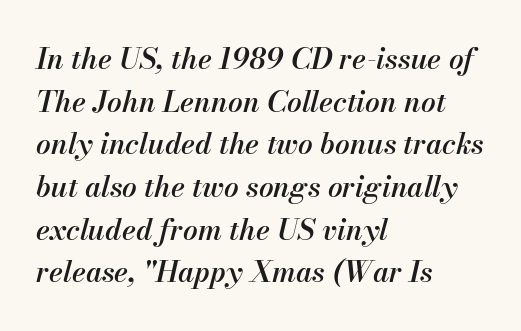
Q: Is the text bold? A: Semi-bold.
Q: Is the text italic (slanted)? A: Yes, it leans right by about 13 degrees.
Q: Is the text underlined? A: No.
Q: How is the paragraph aligned? A: Left-aligned.
Q: Is the spacing between letters normal or unusually wide? A: Normal.
Q: Is the spacing between lines tight, normal or loose? A: Normal.
Q: Width (condensed, normal, or wide)? A: Normal.
Q: Stroke contrast? A: Medium.
Q: x-height? A: Small.
Q: Monospaced? A: No.
